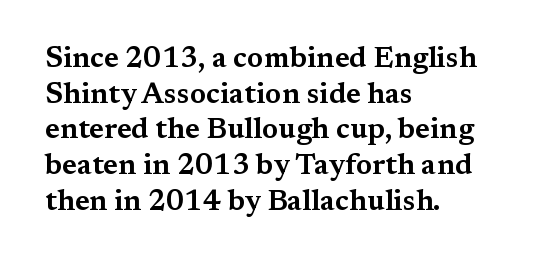
{"serif": "yes", "italic": "no", "width": "wide", "stroke_contrast": "medium", "x_height": "medium", "monospaced": "no", "underline": "no", "align": "left", "line_spacing_ratio": 1.23, "letter_spacing": "normal", "letter_spacing_em": 0.0, "glyph_px": 29}
